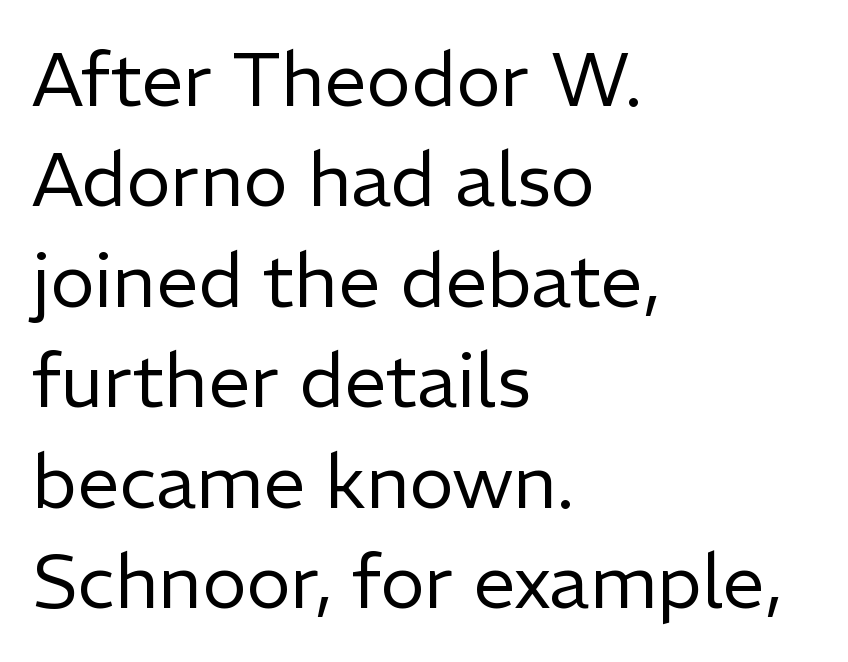
{"serif": "no", "italic": "no", "bold": "no", "weight": "regular", "width": "normal", "stroke_contrast": "low", "x_height": "medium", "monospaced": "no", "underline": "no", "align": "left", "line_spacing": "normal", "line_spacing_ratio": 1.34, "letter_spacing": "normal", "letter_spacing_em": 0.0, "glyph_px": 75}
